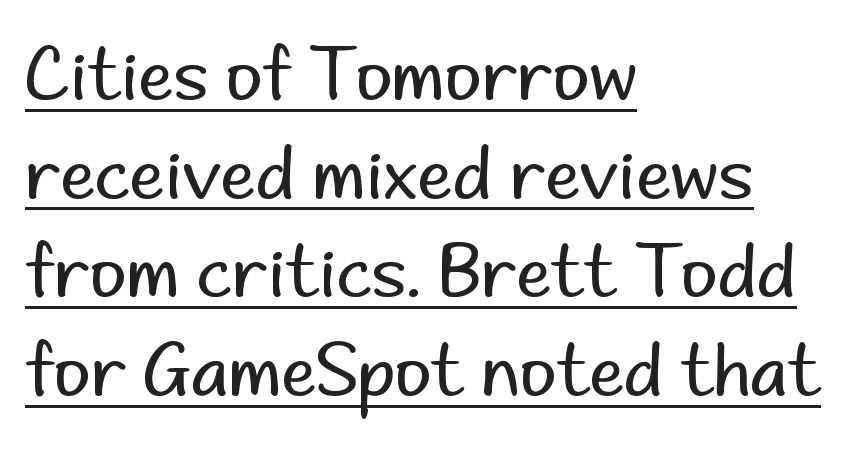
{"serif": "no", "italic": "no", "bold": "no", "weight": "regular", "width": "normal", "stroke_contrast": "low", "x_height": "small", "monospaced": "no", "underline": "yes", "align": "left", "line_spacing": "normal", "line_spacing_ratio": 1.39, "letter_spacing": "normal", "letter_spacing_em": 0.0, "glyph_px": 71}
